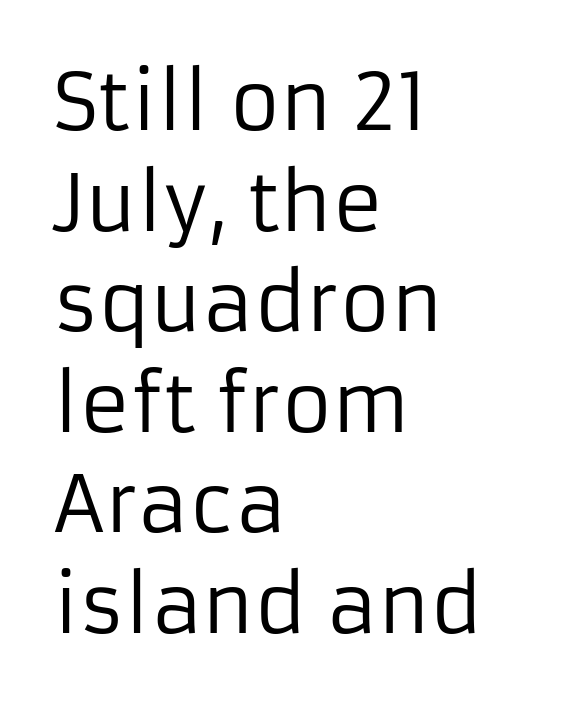
Weight: regular or lighter. Is there much room between lines? A standard amount, neither cramped nor airy. The setting favours the left margin, as ordinary paragraphs usually do. Looks like regular typesetting: each glyph gets only the width it needs. The text was rendered using a sans face with plain stroke endings.
